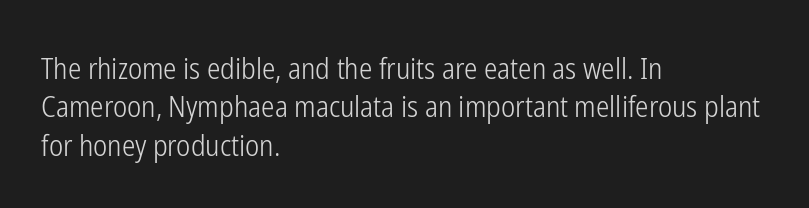
{"serif": "no", "italic": "no", "bold": "no", "weight": "light", "width": "condensed", "stroke_contrast": "low", "x_height": "medium", "monospaced": "no", "underline": "no", "align": "left", "line_spacing": "normal", "line_spacing_ratio": 1.28, "letter_spacing": "normal", "letter_spacing_em": 0.0, "glyph_px": 30}
